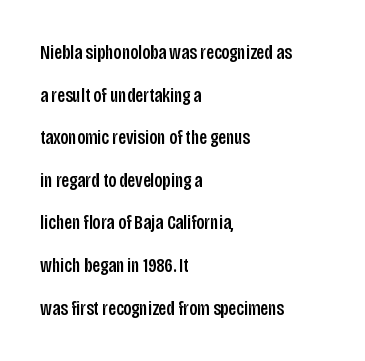
The glyphs are unaccompanied by any horizontal stroke below them. Rows of type keep a wide berth in the vertical direction. If you drew a line through each stem, it would be perfectly vertical. Nobody touched the tracking dial on this one. The setting favours the left margin, as ordinary paragraphs usually do.
